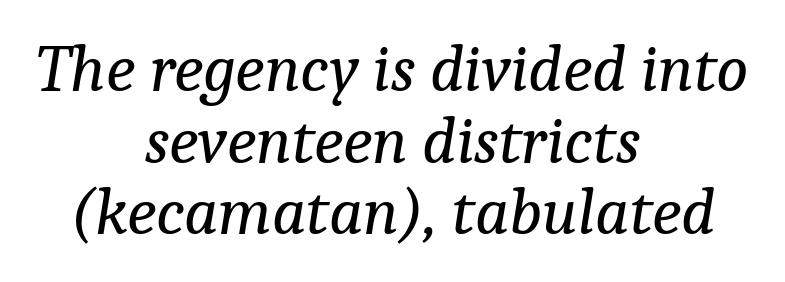
The image shows 67 px regular-weight serif type, italic (leaning right); set centered, tight line spacing (1.07x), normal letter spacing, not underlined; low stroke contrast and a medium x-height.
